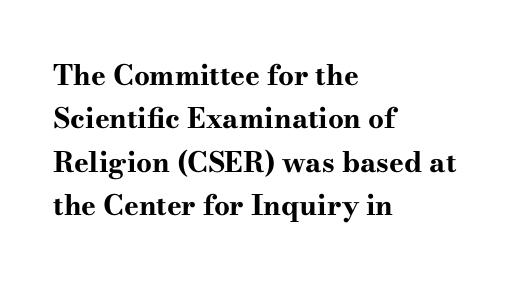
Nothing unusual about the tracking: characters are spaced as the font intends. Caption: multi-line text, flush left, ragged right. The lettering stays uniformly vertical, giving the passage a roman look. The lines sit at an ordinary, default distance from one another. The face used here is proportionally spaced, like ordinary book or web type.
